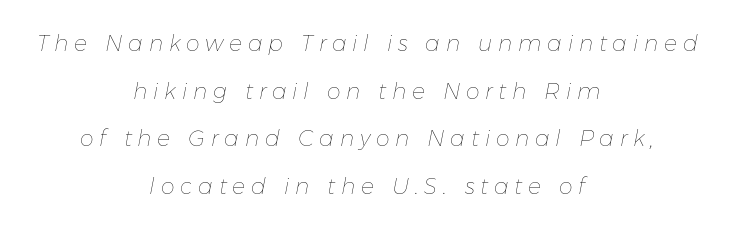
{"italic": "yes", "lean": "right", "slant_degrees": 11, "bold": "no", "underline": "no", "align": "center", "line_spacing": "loose", "line_spacing_ratio": 2.17, "letter_spacing": "wide", "letter_spacing_em": 0.26, "glyph_px": 22}
